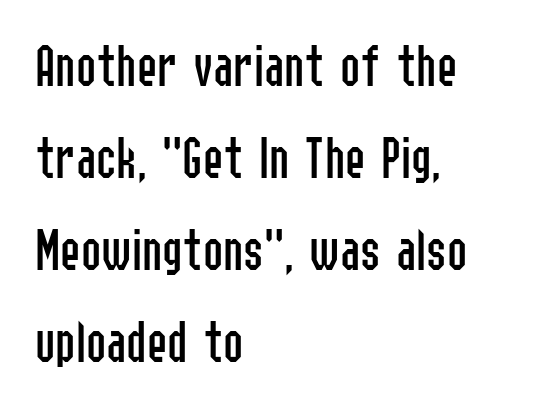
The image shows 61 px regular-weight, condensed sans-serif type, upright; set left-aligned, normal line spacing (1.51x), normal letter spacing, not underlined; low stroke contrast and a medium x-height.
